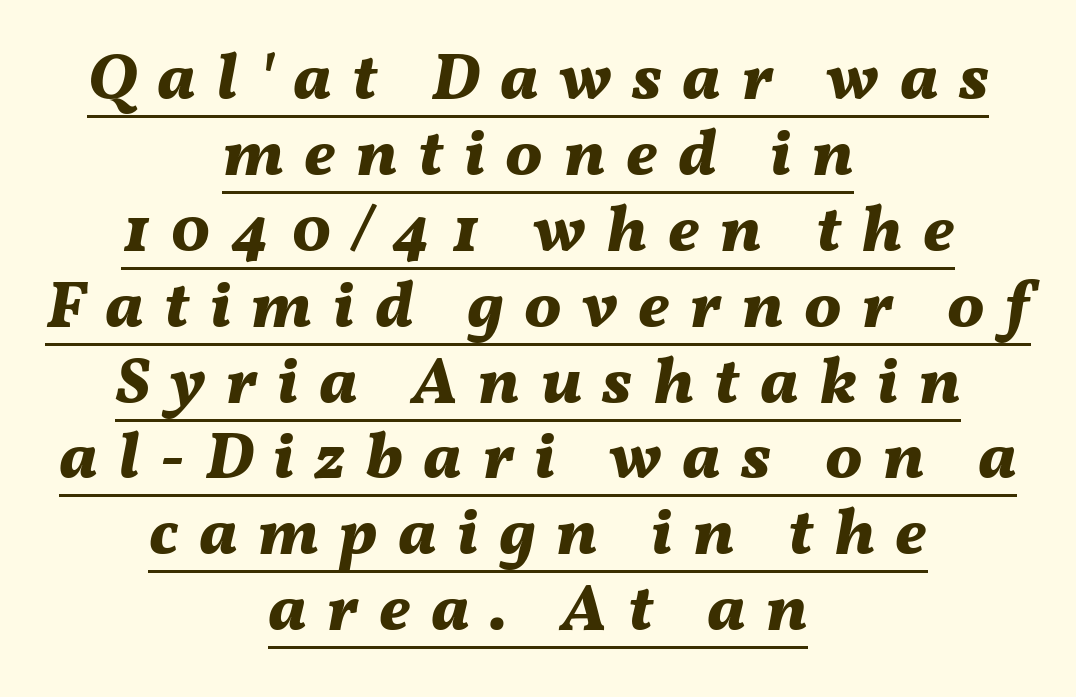
Q: Is the text bold? A: Yes.
Q: Is the text italic (slanted)? A: Yes, it leans right by about 11 degrees.
Q: Is the text underlined? A: Yes.
Q: How is the paragraph aligned? A: Centered.
Q: Is the spacing between letters normal or unusually wide? A: Unusually wide.
Q: Is the spacing between lines tight, normal or loose? A: Tight.
Q: Width (condensed, normal, or wide)? A: Normal.
Q: Stroke contrast? A: Medium.
Q: x-height? A: Medium.
Q: Monospaced? A: No.
